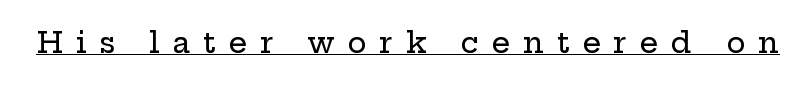
{"serif": "yes", "italic": "no", "width": "wide", "stroke_contrast": "low", "x_height": "medium", "monospaced": "no", "underline": "yes", "letter_spacing": "wide", "letter_spacing_em": 0.44, "glyph_px": 29}
